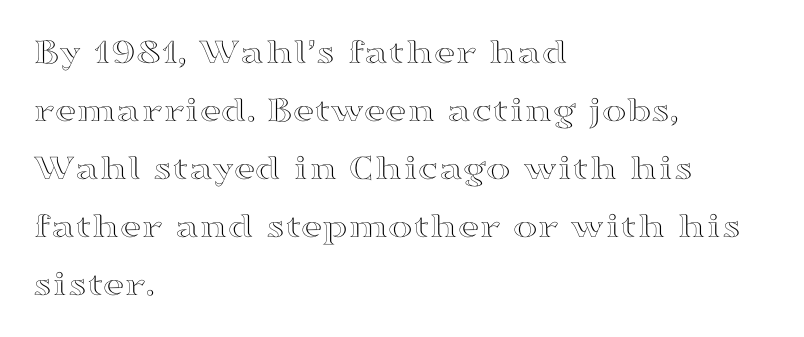
A bare baseline throughout the passage. Honestly, the letter spacing is just normal — you wouldn't notice it. Alignment: flush left. Leading: standard. This is the regular roman posture of the typeface. Spacing verdict: proportional, widths tailored to each character.
